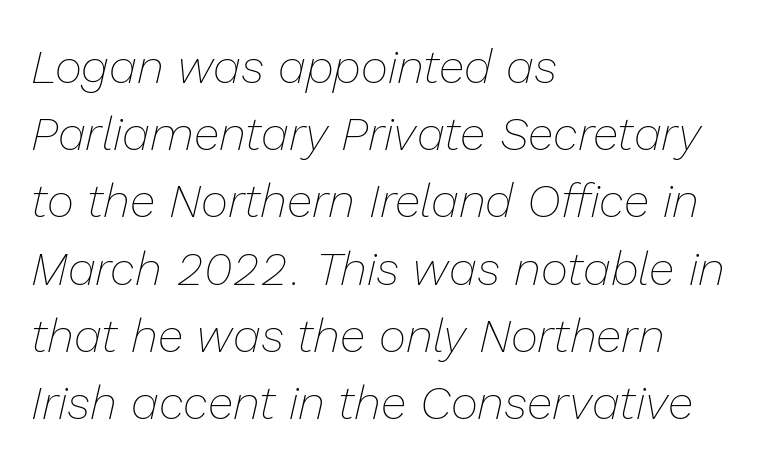
In terms of letterspacing, this is plain default setting. This rendering features lettering with no underline. A student would call this left alignment; a typographer would say flush left, rag right. Think of a printed novel: that variable character pitch is what you see here.
